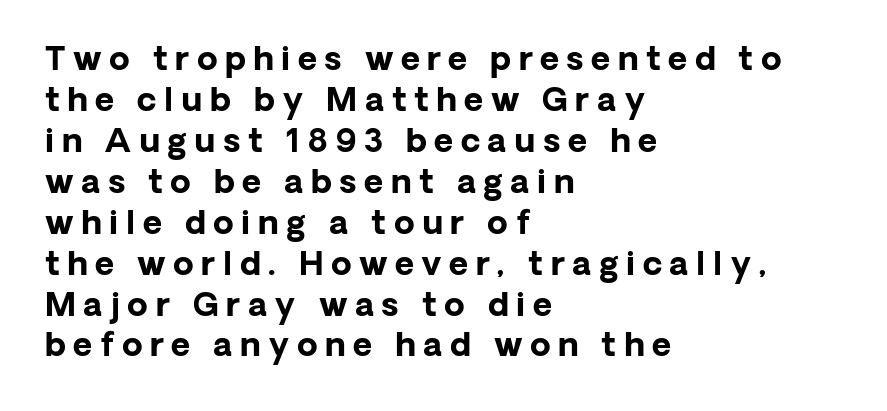
This sample has the flowing, uneven cadence of proportional lettering. This sample uses a sans-serif face. Ordinary non-slanted type is in use. How heavy is the stroke? Heavy — this is a bold. The passage shown is not underscored anywhere.
